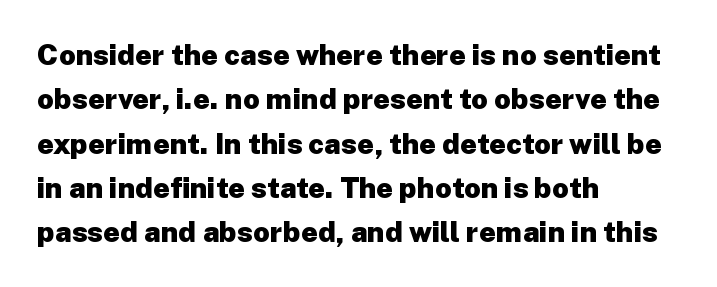
{"serif": "no", "italic": "no", "bold": "yes", "weight": "heavy", "width": "normal", "stroke_contrast": "low", "x_height": "medium", "monospaced": "no", "underline": "no", "align": "left", "line_spacing": "normal", "line_spacing_ratio": 1.53, "letter_spacing": "normal", "letter_spacing_em": 0.0, "glyph_px": 29}
